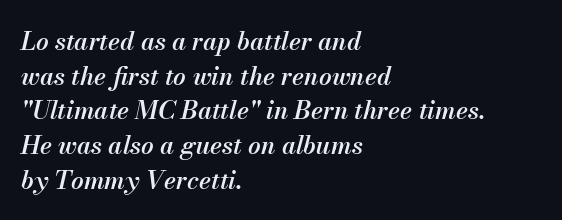
This is moderately heavy type, rendered in semibold. Whoever set this chose a conventional vertical rhythm. Glance below the letters and you will spot only blank space. The face used here has a pronounced slope to its letters. The paragraph shown leans on its left margin.
